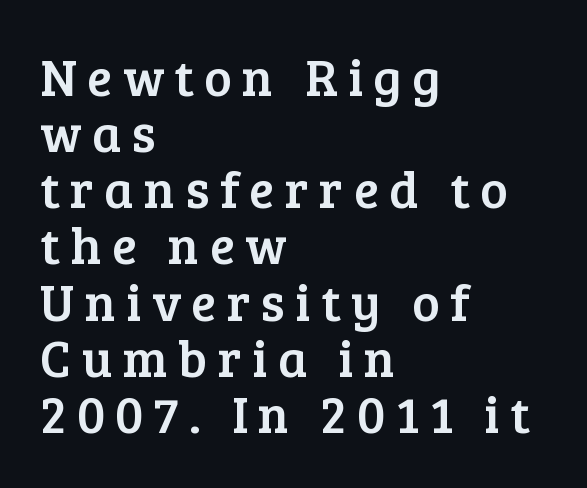
The image shows 52 px serif type, upright; set left-aligned, tight line spacing (1.08x), unusually wide letter spacing (+0.2 em), not underlined; low stroke contrast and a medium x-height.
